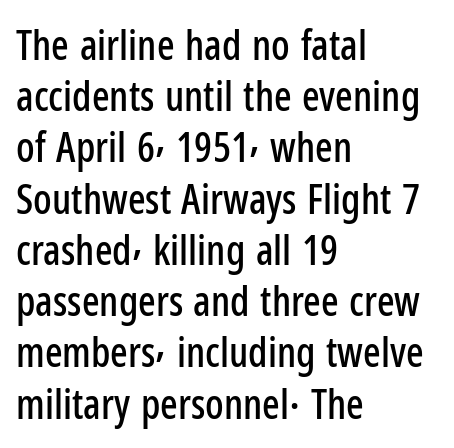
The image shows 41 px condensed sans-serif type, upright; set left-aligned, normal line spacing (1.25x), normal letter spacing, not underlined; low stroke contrast and a medium x-height.
